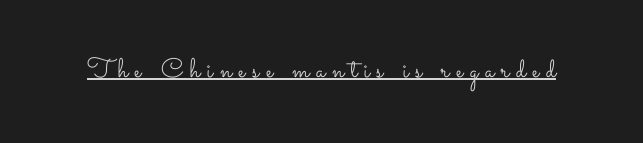
Q: Is the text bold? A: No.
Q: Is the text italic (slanted)? A: Yes.
Q: Is the text underlined? A: Yes.
Q: Is the spacing between letters normal or unusually wide? A: Unusually wide.
